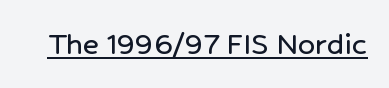
{"serif": "no", "italic": "no", "width": "normal", "stroke_contrast": "low", "x_height": "medium", "monospaced": "no", "underline": "yes", "letter_spacing": "normal", "letter_spacing_em": 0.0, "glyph_px": 34}
